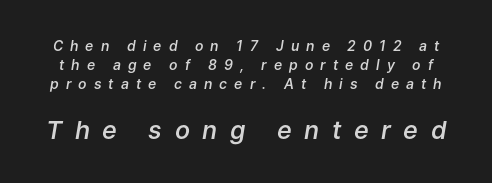
You can tell it's italic because the verticals aren't actually vertical. Any mark beneath the type? The region is blank. A somewhat darkened texture: the type is semibold rather than bold. Does extra space separate the letters? Yes, quite a lot of it. A student would notice the bottom passage is typeset larger than what precedes it. If you measured baseline to baseline, you'd find a middling distance.
